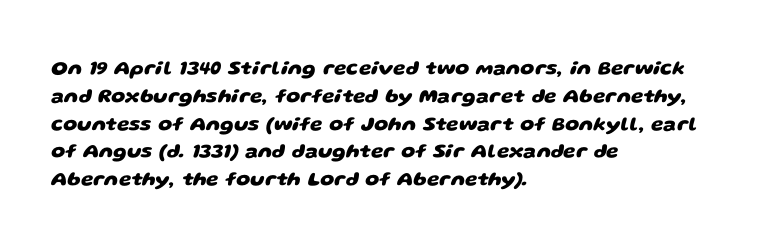
Q: Is the text bold? A: Yes.
Q: Is the text underlined? A: No.
Q: How is the paragraph aligned? A: Left-aligned.
Q: Is the spacing between letters normal or unusually wide? A: Normal.
Q: Is the spacing between lines tight, normal or loose? A: Normal.
